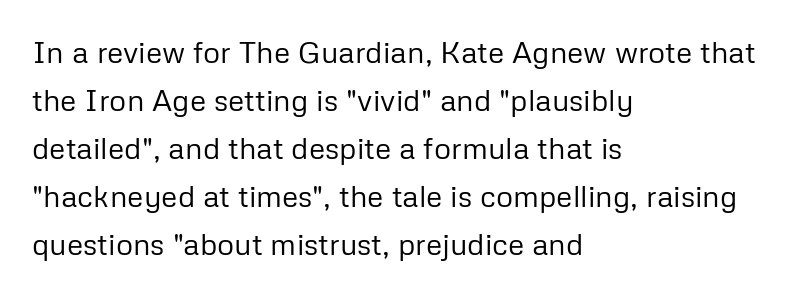
Where is the straight margin? On the left. The space between consecutive lines is moderate. There is no visible air inserted between adjacent glyphs. The font is comparable to plain body text, perhaps lighter. The baseline area is clear.
